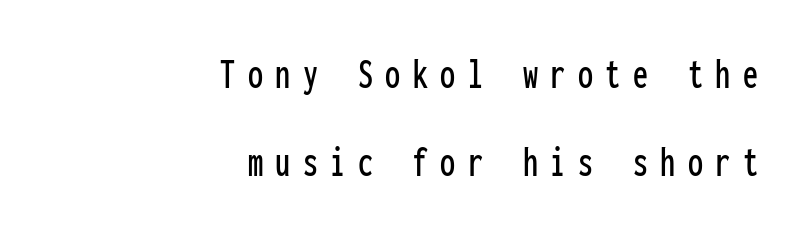
Q: Is the text italic (slanted)? A: No, it is upright.
Q: Is the typeface a serif or a sans-serif typeface? A: Sans-serif.
Q: Is the text underlined? A: No.
Q: How is the paragraph aligned? A: Right-aligned.
Q: Is the spacing between letters normal or unusually wide? A: Unusually wide.
Q: Is the spacing between lines tight, normal or loose? A: Loose.
Q: Width (condensed, normal, or wide)? A: Condensed.
Q: Stroke contrast? A: Low.
Q: x-height? A: Medium.
Q: Monospaced? A: Yes.
